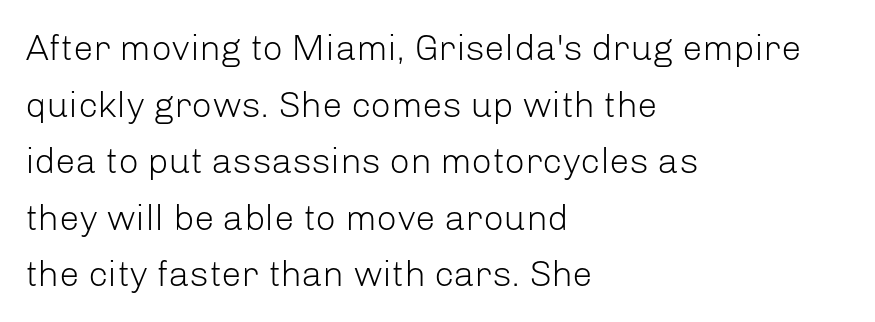
Tracking value appears to be zero — textbook default spacing. The passage shown is typed in a proportional face where columns would drift. The rag falls on the right side of this text block. Typographically, this falls in the sans-serif category.
